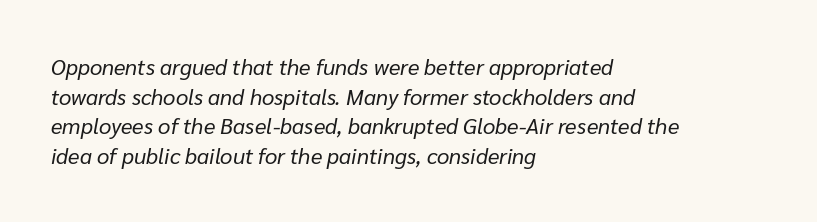
Q: Is the text bold? A: No.
Q: Is the text italic (slanted)? A: Yes, it leans right by about 10 degrees.
Q: Is the text underlined? A: No.
Q: How is the paragraph aligned? A: Left-aligned.
Q: Is the spacing between letters normal or unusually wide? A: Normal.
Q: Is the spacing between lines tight, normal or loose? A: Normal.
